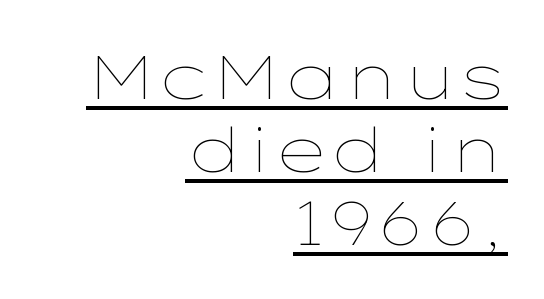
Q: Is the text bold? A: No.
Q: Is the text italic (slanted)? A: No, it is upright.
Q: Is the text underlined? A: Yes.
Q: How is the paragraph aligned? A: Right-aligned.
Q: Is the spacing between letters normal or unusually wide? A: Normal.
Q: Width (condensed, normal, or wide)? A: Wide.
Q: Stroke contrast? A: Low.
Q: x-height? A: Medium.
Q: Monospaced? A: No.
